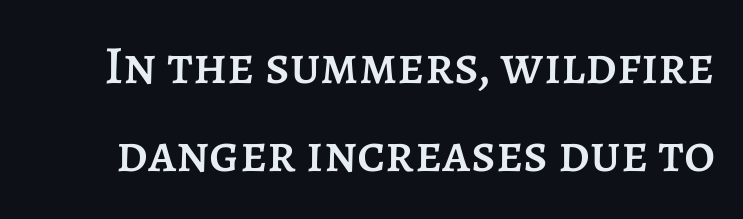
Character widths vary here, with narrow letters taking less room than wide ones. Tracking here is standard; glyphs follow each other at the usual distance. The letters stand straight up with perfectly vertical stems. The specimen omits any rule beneath the text block's lines. Is there much room between lines? A standard amount, neither cramped nor airy.
